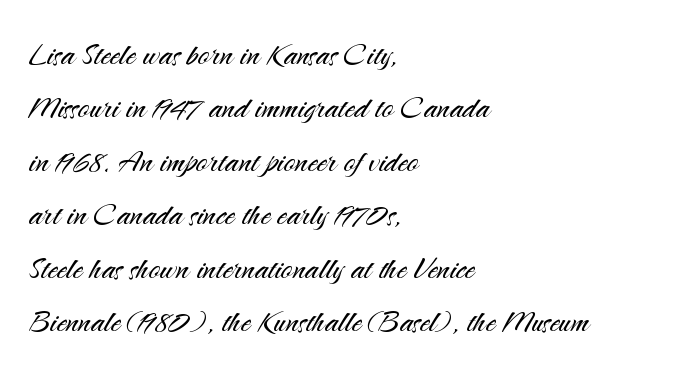
The image shows 39 px light sans-serif type; set left-aligned, normal line spacing (1.37x), normal letter spacing, not underlined; medium stroke contrast and a small x-height.
